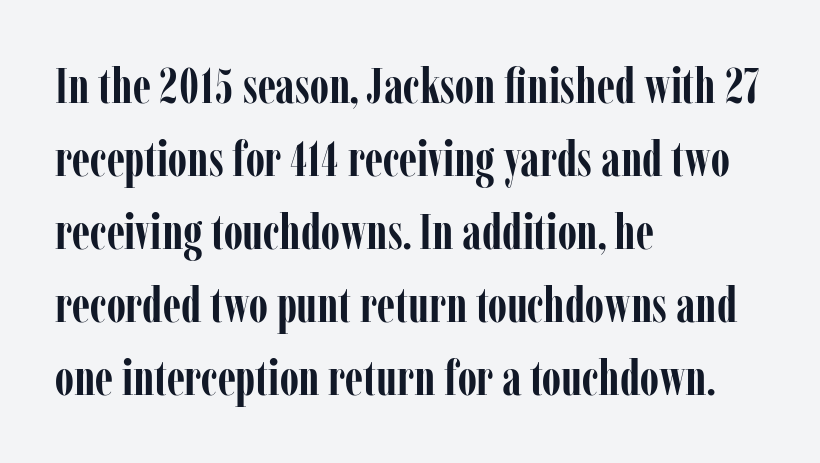
The image shows 50 px semibold, condensed serif type, upright; set left-aligned, normal line spacing (1.46x), normal letter spacing, not underlined; low stroke contrast and a medium x-height.
